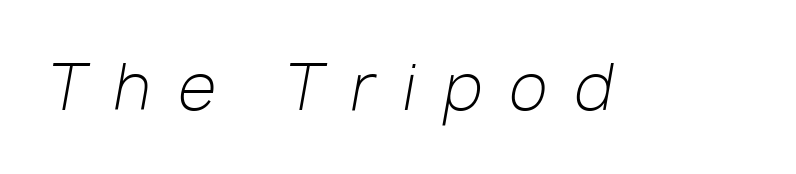
{"italic": "yes", "lean": "right", "slant_degrees": 10, "bold": "no", "weight": "light", "width": "normal", "stroke_contrast": "low", "x_height": "medium", "monospaced": "no", "underline": "no", "letter_spacing": "wide", "letter_spacing_em": 0.45, "glyph_px": 62}
